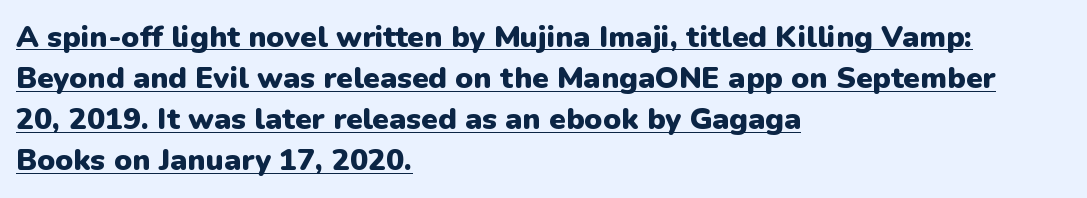
{"serif": "no", "italic": "no", "bold": "yes", "weight": "heavy", "width": "normal", "stroke_contrast": "low", "x_height": "medium", "monospaced": "no", "underline": "yes", "align": "left", "line_spacing": "normal", "line_spacing_ratio": 1.37, "letter_spacing": "normal", "letter_spacing_em": 0.0, "glyph_px": 30}
